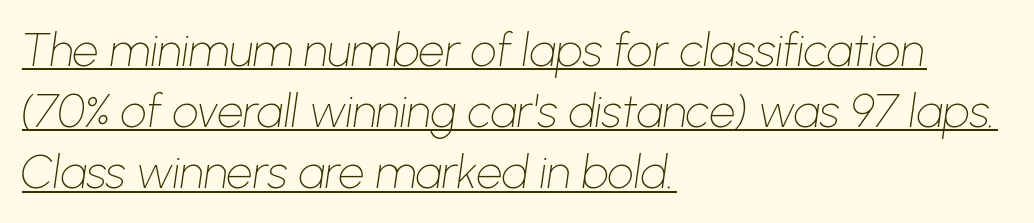
Does the leading feel generous? No, just average. The lettering tilts uniformly, giving the passage an italic look. This is not heavy type; no bold has been used. This sample has the flowing, uneven cadence of proportional lettering. Left-aligned paragraph, ragged on the right.
